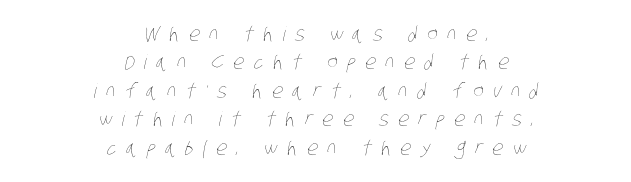
Words float on clear page, feet unadorned. Successive baselines arrive at the customary interval. Reading down the block, each line starts at a different indent, mirrored at its end. Letters have the restrained weight of plain body copy at most. Each word looks stretched out because of the extra space between its letters.
